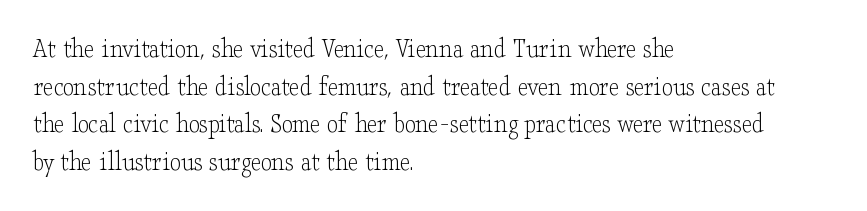
{"serif": "yes", "italic": "no", "bold": "no", "weight": "light", "width": "wide", "stroke_contrast": "low", "x_height": "small", "monospaced": "no", "underline": "no", "align": "left", "line_spacing": "normal", "line_spacing_ratio": 1.34, "letter_spacing": "normal", "letter_spacing_em": 0.0, "glyph_px": 28}
